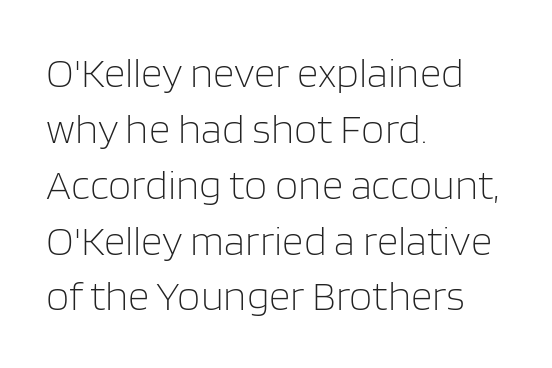
The rag falls on the right side of this text block. The rendering uses natural spacing where letterforms have individual widths. Quick note: not italic, upright. Summary of vertical rhythm: regular, with standard interline spacing. The letters sit at their default tracking, neither squeezed nor spread. Each stroke keeps to a modest, everyday thickness or less.
